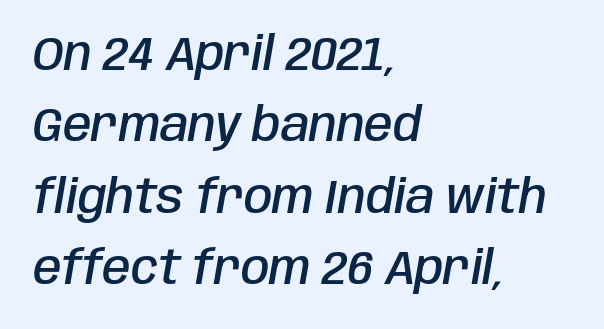
Q: Is the text bold? A: Semi-bold.
Q: Is the text italic (slanted)? A: Yes, it leans right by about 10 degrees.
Q: Is the text underlined? A: No.
Q: How is the paragraph aligned? A: Left-aligned.
Q: Is the spacing between letters normal or unusually wide? A: Normal.
Q: Is the spacing between lines tight, normal or loose? A: Normal.
Q: Width (condensed, normal, or wide)? A: Condensed.
Q: Stroke contrast? A: Low.
Q: x-height? A: Large.
Q: Monospaced? A: No.
